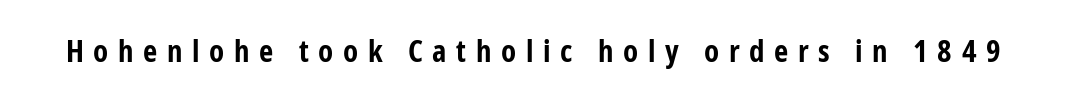
{"serif": "no", "italic": "no", "bold": "yes", "weight": "bold", "width": "condensed", "stroke_contrast": "low", "x_height": "medium", "monospaced": "no", "underline": "no", "letter_spacing": "wide", "letter_spacing_em": 0.31, "glyph_px": 31}
